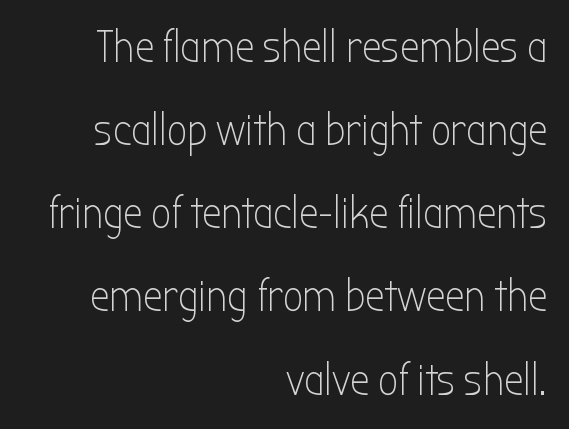
{"serif": "no", "italic": "no", "bold": "no", "weight": "light", "width": "condensed", "stroke_contrast": "low", "x_height": "medium", "monospaced": "no", "underline": "no", "align": "right", "line_spacing_ratio": 1.89, "letter_spacing": "normal", "letter_spacing_em": 0.0, "glyph_px": 44}
